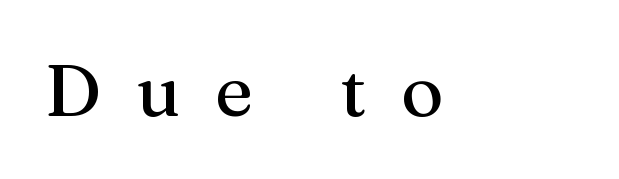
Q: Is the text italic (slanted)? A: No, it is upright.
Q: Is the typeface a serif or a sans-serif typeface? A: Serif.
Q: Is the text underlined? A: No.
Q: Is the spacing between letters normal or unusually wide? A: Unusually wide.
Q: Width (condensed, normal, or wide)? A: Normal.
Q: Stroke contrast? A: Medium.
Q: x-height? A: Medium.
Q: Monospaced? A: No.
